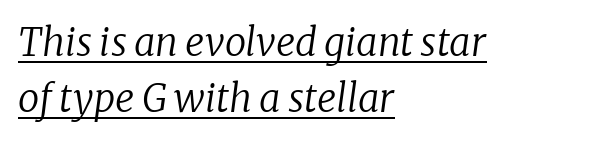
Q: Is the text bold? A: No.
Q: Is the text italic (slanted)? A: Yes, it leans right by about 8 degrees.
Q: Is the typeface a serif or a sans-serif typeface? A: Serif.
Q: Is the text underlined? A: Yes.
Q: How is the paragraph aligned? A: Left-aligned.
Q: Is the spacing between letters normal or unusually wide? A: Normal.
Q: Is the spacing between lines tight, normal or loose? A: Normal.
Q: Width (condensed, normal, or wide)? A: Normal.
Q: Stroke contrast? A: Low.
Q: x-height? A: Medium.
Q: Monospaced? A: No.
